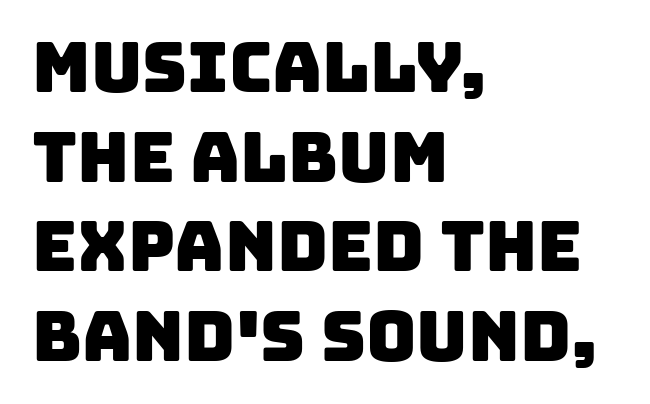
Q: Is the typeface a serif or a sans-serif typeface? A: Sans-serif.
Q: Is the text underlined? A: No.
Q: How is the paragraph aligned? A: Left-aligned.
Q: Is the spacing between letters normal or unusually wide? A: Normal.
Q: Is the spacing between lines tight, normal or loose? A: Normal.
Q: Width (condensed, normal, or wide)? A: Normal.
Q: Stroke contrast? A: Low.
Q: x-height? A: Large.
Q: Monospaced? A: No.
